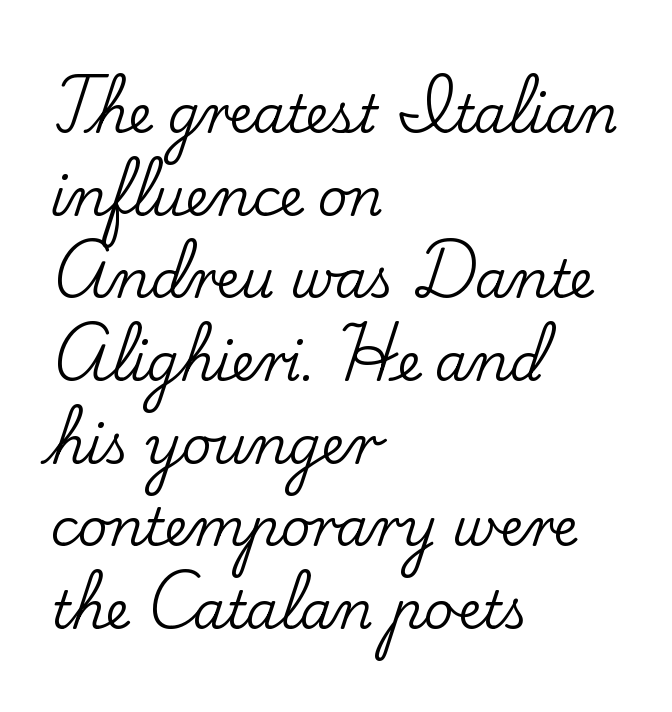
Q: Is the text italic (slanted)? A: Yes.
Q: Is the typeface a serif or a sans-serif typeface? A: Serif.
Q: Is the text underlined? A: No.
Q: How is the paragraph aligned? A: Left-aligned.
Q: Is the spacing between letters normal or unusually wide? A: Normal.
Q: Is the spacing between lines tight, normal or loose? A: Normal.
Q: Width (condensed, normal, or wide)? A: Normal.
Q: Stroke contrast? A: Low.
Q: x-height? A: Small.
Q: Monospaced? A: No.
